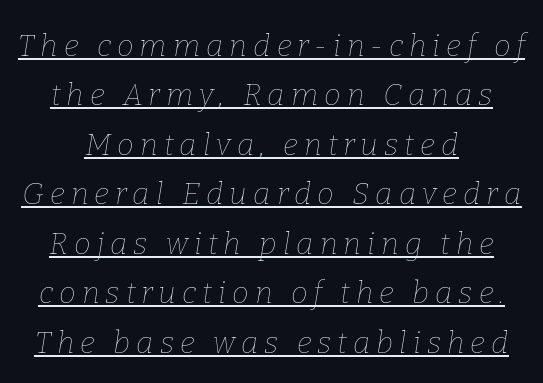
The image shows 30 px thin type, italic (leaning right); set centered, normal line spacing (1.65x), unusually wide letter spacing (+0.2 em), underlined; low stroke contrast and a medium x-height.
